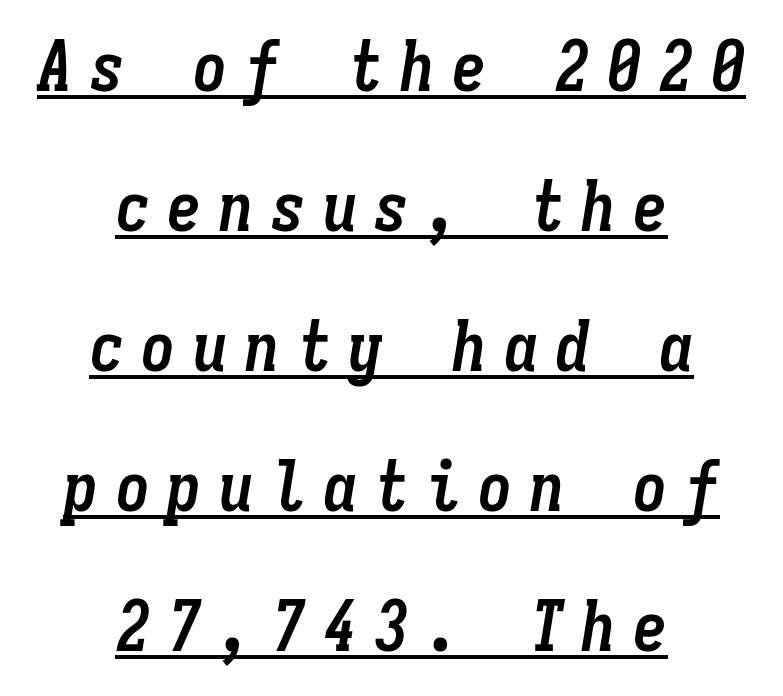
{"italic": "yes", "lean": "right", "slant_degrees": 9, "bold": "yes", "weight": "semibold", "width": "condensed", "stroke_contrast": "low", "x_height": "medium", "monospaced": "yes", "underline": "yes", "align": "center", "line_spacing": "loose", "line_spacing_ratio": 2.03, "letter_spacing": "wide", "letter_spacing_em": 0.25, "glyph_px": 69}
